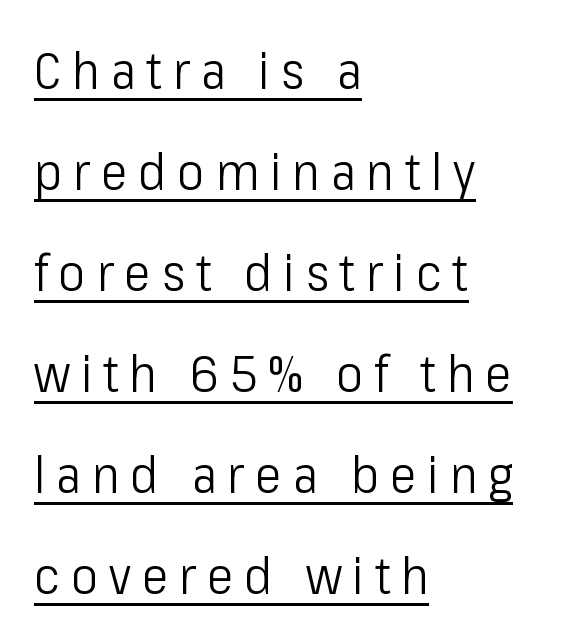
Q: Is the text bold? A: No.
Q: Is the text italic (slanted)? A: No, it is upright.
Q: Is the typeface a serif or a sans-serif typeface? A: Sans-serif.
Q: Is the text underlined? A: Yes.
Q: How is the paragraph aligned? A: Left-aligned.
Q: Is the spacing between letters normal or unusually wide? A: Unusually wide.
Q: Is the spacing between lines tight, normal or loose? A: Loose.
Q: Width (condensed, normal, or wide)? A: Condensed.
Q: Stroke contrast? A: Low.
Q: x-height? A: Medium.
Q: Monospaced? A: No.
